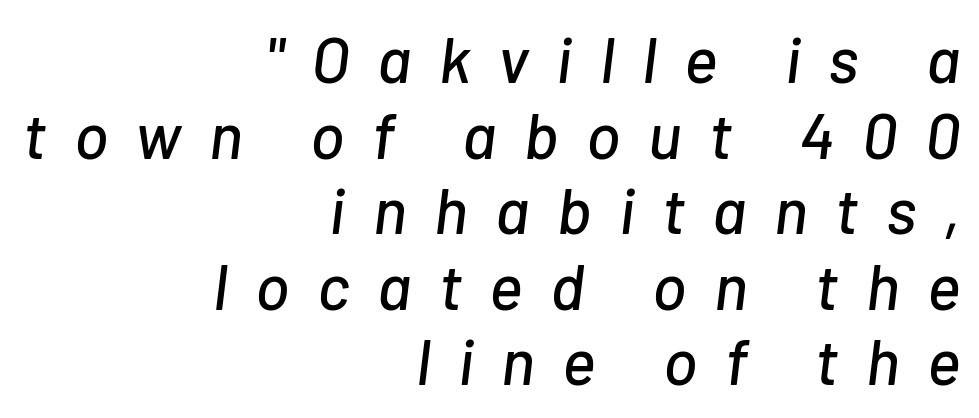
{"italic": "yes", "lean": "right", "slant_degrees": 7, "width": "normal", "stroke_contrast": "low", "x_height": "medium", "monospaced": "no", "underline": "no", "align": "right", "line_spacing_ratio": 1.18, "letter_spacing": "wide", "letter_spacing_em": 0.43, "glyph_px": 64}
